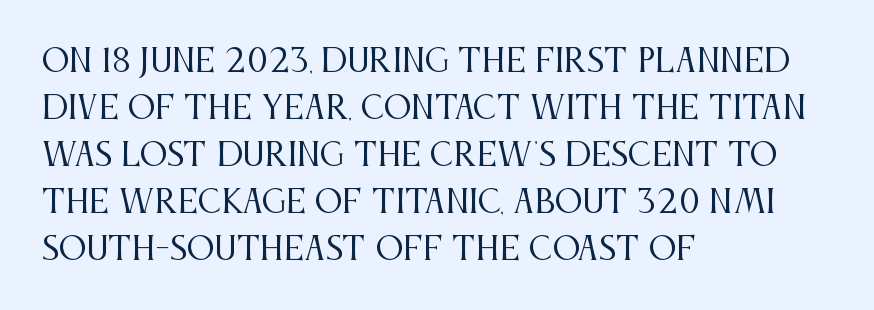
These lines sit exactly where default settings would place them. The lettering stays uniformly vertical, giving the passage a roman look. A clean baseline with only descenders dipping below it. A classic flush-left, rag-right setting is used for this passage. The weight would be labelled regular, book, light, or lighter still. The passage shown has conventional tracking throughout.
